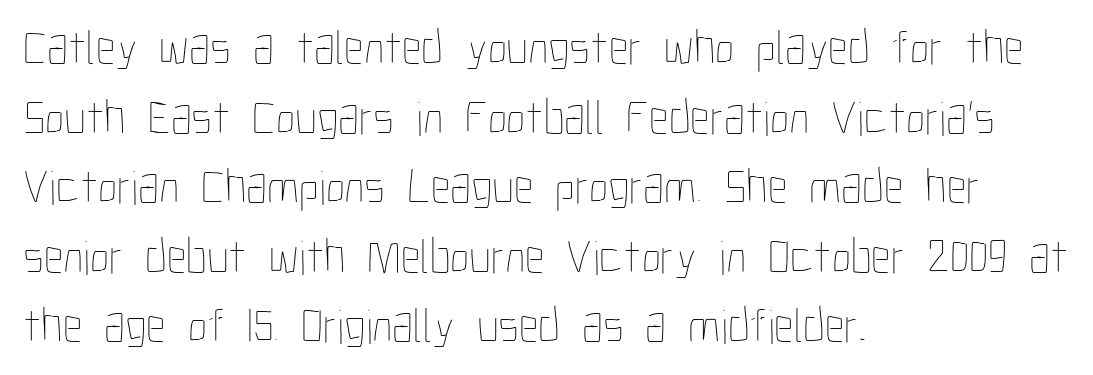
Tracking here is standard; glyphs follow each other at the usual distance. A typesetter would call this proportional, since set widths differ per character. Heaviness? Minimal to ordinary, like unemphasized prose. When letters stand straight like this, we call the style roman or upright.
